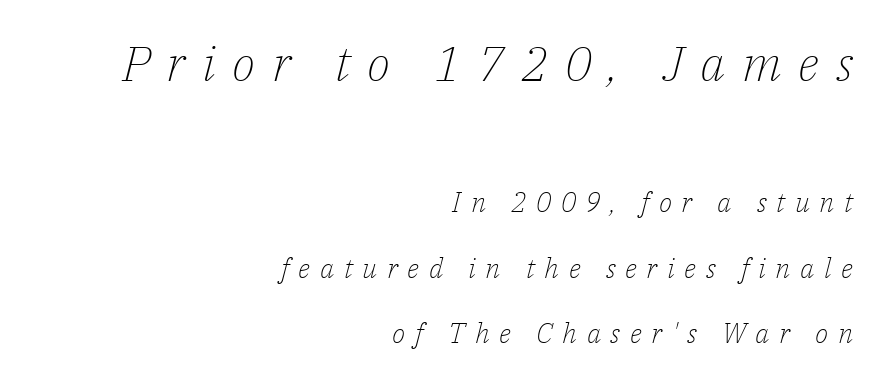
Q: Is the text bold? A: No.
Q: Is the text italic (slanted)? A: Yes, it leans right by about 14 degrees.
Q: Is the typeface a serif or a sans-serif typeface? A: Serif.
Q: Is the text underlined? A: No.
Q: How is the paragraph aligned? A: Right-aligned.
Q: Is the spacing between letters normal or unusually wide? A: Unusually wide.
Q: Is the spacing between lines tight, normal or loose? A: Loose.
Q: Which block of text is set in a larger size, the first (top) or the second (bottom)? A: The first (top) one.
Q: Width (condensed, normal, or wide)? A: Normal.
Q: Stroke contrast? A: Low.
Q: x-height? A: Medium.
Q: Monospaced? A: No.
